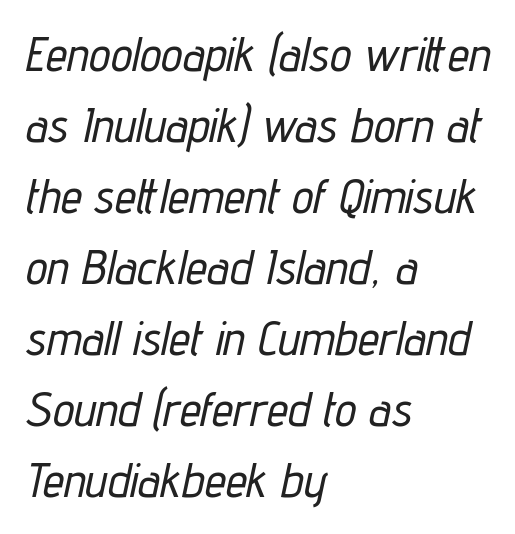
The specimen omits any rule beneath the text block's lines. Proportional: the letters do not fall into vertical columns. The rag falls on the right side of this text block. The space between consecutive lines is moderate.
